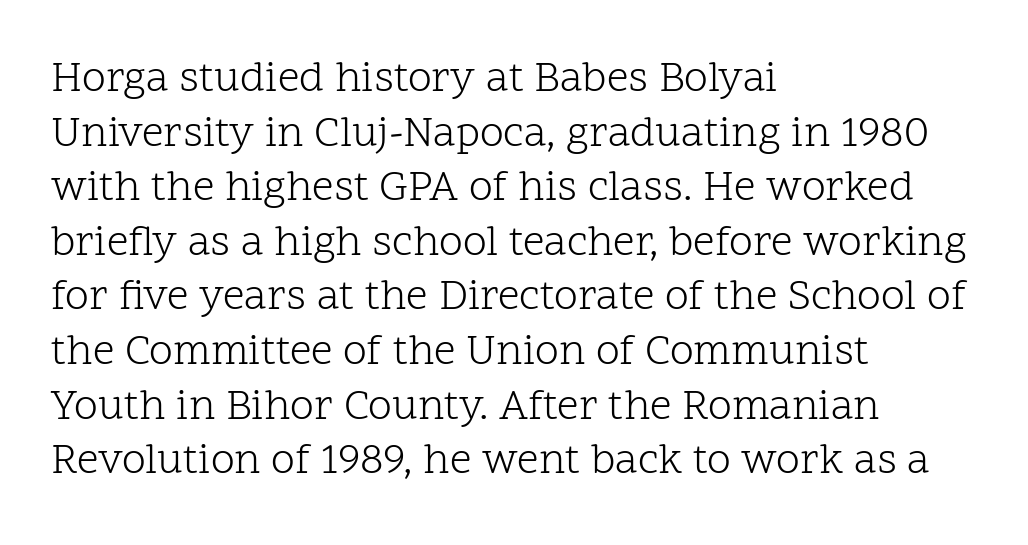
{"serif": "yes", "italic": "no", "bold": "no", "weight": "light", "width": "normal", "stroke_contrast": "low", "x_height": "medium", "monospaced": "no", "underline": "no", "align": "left", "line_spacing": "normal", "line_spacing_ratio": 1.27, "letter_spacing": "normal", "letter_spacing_em": 0.0, "glyph_px": 43}
